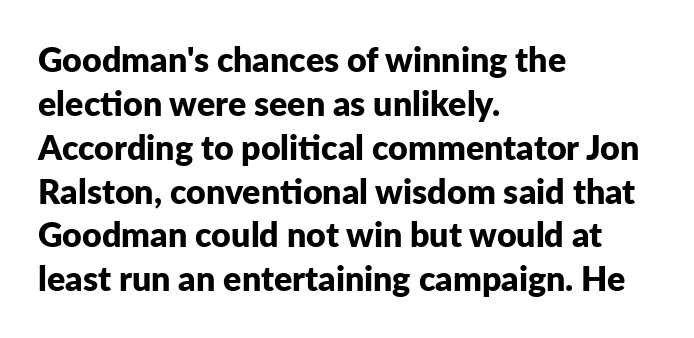
The lettering holds an erect, upright posture throughout. Typesetter's note: full bold, strokes at maximum text heaviness. A student would call this left alignment; a typographer would say flush left, rag right. Do the characters align in a grid? No, the font is proportional. Students, observe: this is what conventionally led text looks like.
